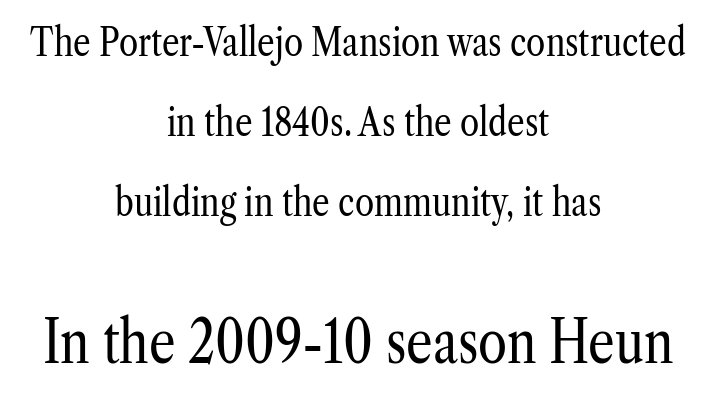
The image shows 59 px regular-weight, condensed serif type, upright; set centered, loose line spacing (2.05x), normal letter spacing, not underlined; the second (bottom) block is 1.51x larger; low stroke contrast and a medium x-height.
